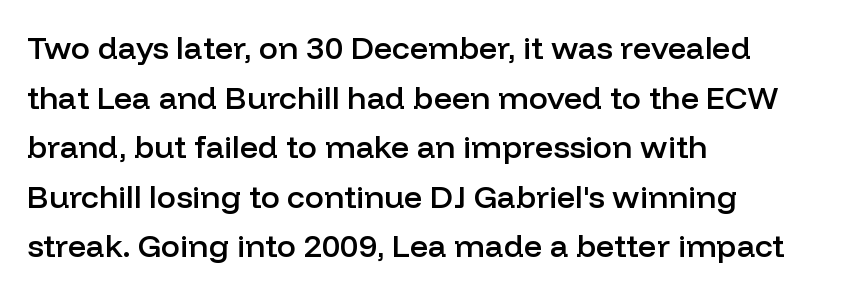
The typography opts for an upright posture over an oblique one. What weight is shown? A semibold, between regular and bold. The face used here is a sans, in the tradition of grotesques and geometrics. Interline gaps are of average width in this sample. Spacing verdict: proportional, widths tailored to each character.
